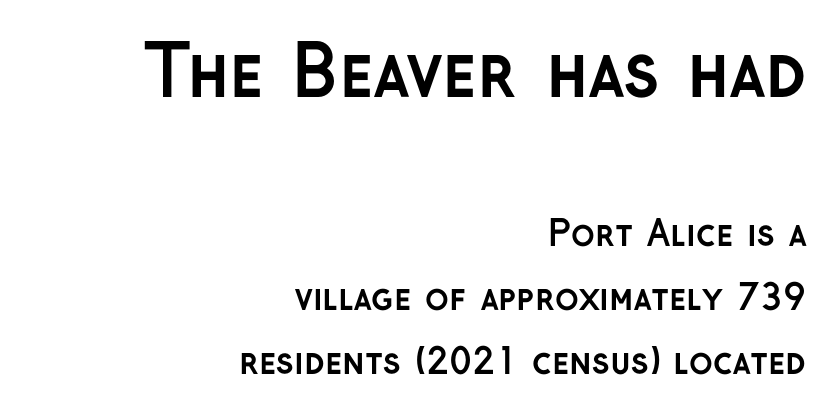
The image shows 70 px semibold sans-serif type, upright; set right-aligned, line spacing 1.83x, normal letter spacing, not underlined; the first (top) block is 2.0x larger; low stroke contrast and a medium x-height.
